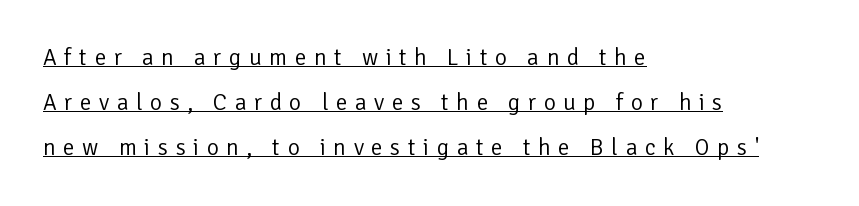
The image shows 23 px text type, upright; set left-aligned, loose line spacing (1.96x), unusually wide letter spacing (+0.33 em), underlined.
